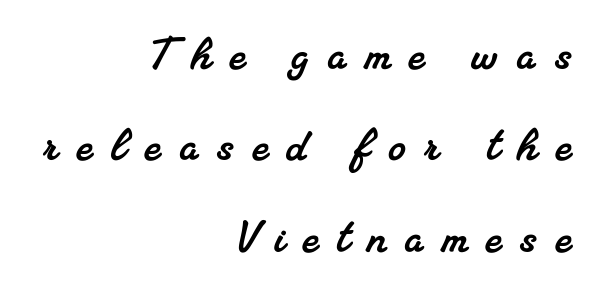
{"serif": "yes", "width": "normal", "stroke_contrast": "medium", "x_height": "small", "monospaced": "no", "underline": "no", "align": "right", "line_spacing": "normal", "line_spacing_ratio": 1.69, "letter_spacing": "wide", "letter_spacing_em": 0.35, "glyph_px": 54}
